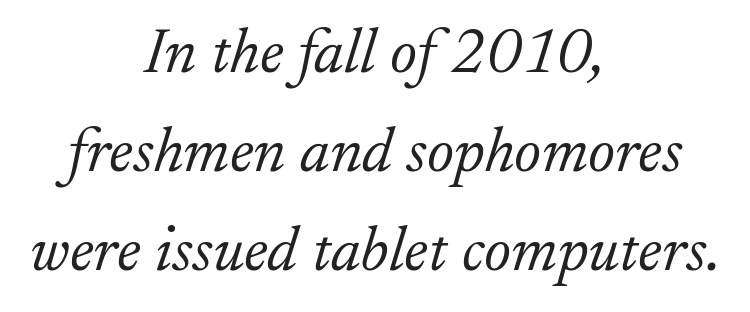
{"serif": "yes", "italic": "yes", "lean": "right", "slant_degrees": 17, "bold": "no", "weight": "light", "width": "normal", "stroke_contrast": "low", "x_height": "small", "monospaced": "no", "underline": "no", "align": "center", "line_spacing": "normal", "line_spacing_ratio": 1.55, "letter_spacing": "normal", "letter_spacing_em": 0.0, "glyph_px": 64}
